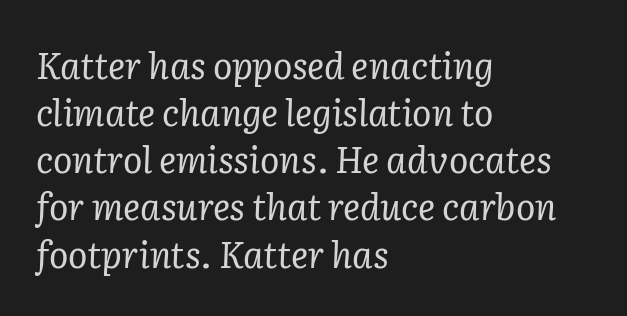
The face used here is rendered with its standard letterfit. Ink coverage per letter is moderate at most. The lettering tilts uniformly, giving the passage an italic look. The face used here is proportionally spaced, like ordinary book or web type. The space beneath each line is pristine and unruled. This rendering employs a face with finishing strokes, i.e., a serif.
